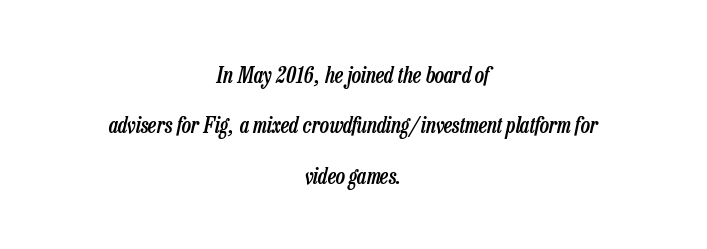
Q: Is the text bold? A: Semi-bold.
Q: Is the text italic (slanted)? A: Yes, it leans right by about 13 degrees.
Q: Is the text underlined? A: No.
Q: How is the paragraph aligned? A: Centered.
Q: Is the spacing between letters normal or unusually wide? A: Normal.
Q: Is the spacing between lines tight, normal or loose? A: Loose.
